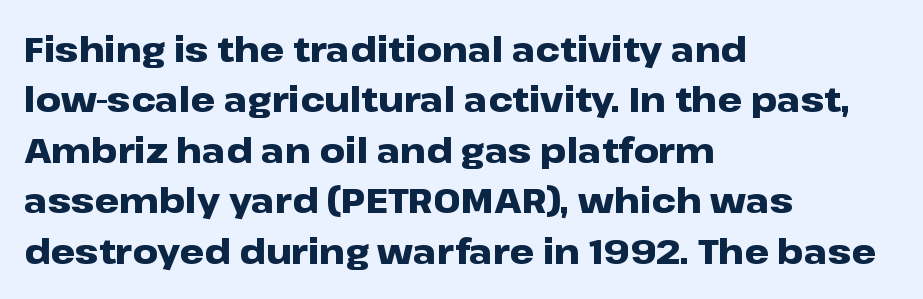
The image shows 35 px heavy, wide sans-serif type, upright; set left-aligned, normal line spacing (1.44x), normal letter spacing, not underlined; low stroke contrast and a medium x-height.
